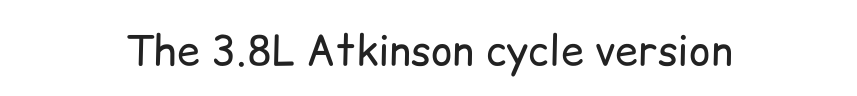
{"serif": "no", "italic": "no", "bold": "no", "weight": "regular", "width": "normal", "stroke_contrast": "low", "x_height": "medium", "monospaced": "no", "underline": "no", "align": "center", "letter_spacing": "normal", "letter_spacing_em": 0.0, "glyph_px": 41}
